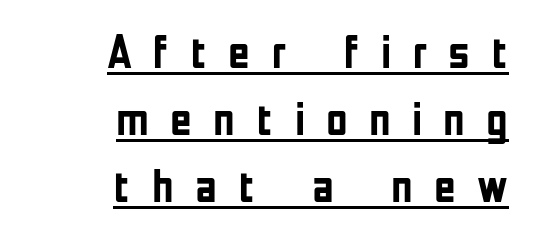
The face used here is proportionally spaced, like ordinary book or web type. Regarding leading, the lines here are spaced in the standard way. Typographically, this falls in the sans-serif category. Designer's note — italics off, roman on. What stands out about the letter spacing? Its width — letters are far apart.
